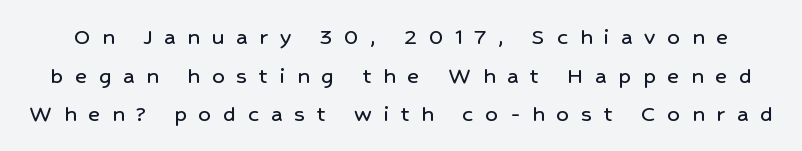
Q: Is the text italic (slanted)? A: No, it is upright.
Q: Is the text underlined? A: No.
Q: Is the spacing between letters normal or unusually wide? A: Unusually wide.
Q: Is the spacing between lines tight, normal or loose? A: Normal.
